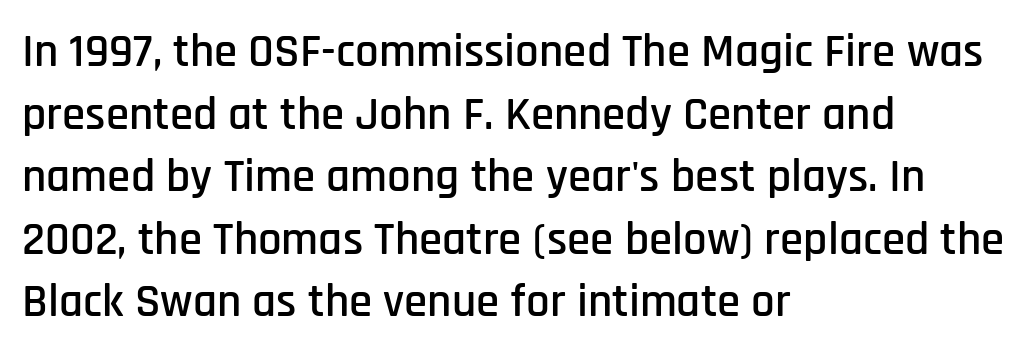
The image shows 47 px condensed sans-serif type, upright; set left-aligned, normal line spacing (1.33x), normal letter spacing, not underlined; low stroke contrast and a large x-height.
